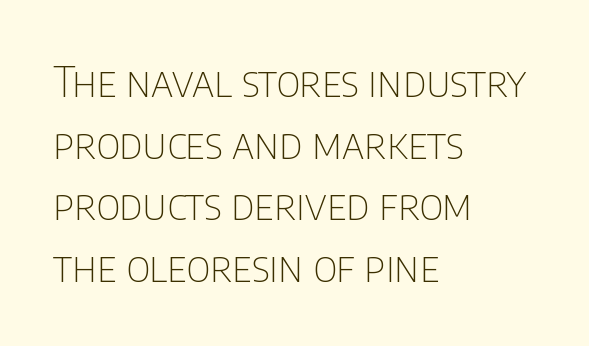
The compositor pushed each line to the left boundary. Italic: no, the glyphs are upright roman. The foot of each line stays bare and open. Weight: regular or lighter. Vertical spacing — default.
